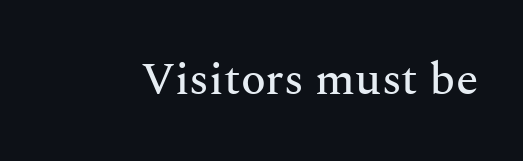
Q: Is the text italic (slanted)? A: No, it is upright.
Q: Is the typeface a serif or a sans-serif typeface? A: Serif.
Q: Is the text underlined? A: No.
Q: Is the spacing between letters normal or unusually wide? A: Normal.
Q: Width (condensed, normal, or wide)? A: Normal.
Q: Stroke contrast? A: Medium.
Q: x-height? A: Medium.
Q: Monospaced? A: No.
